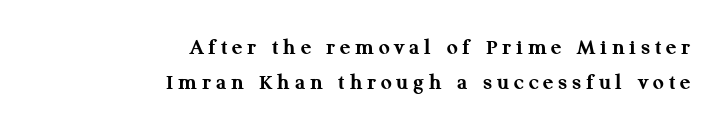
The image shows 24 px bold type, upright; set right-aligned, normal line spacing (1.45x), unusually wide letter spacing (+0.2 em), not underlined.
